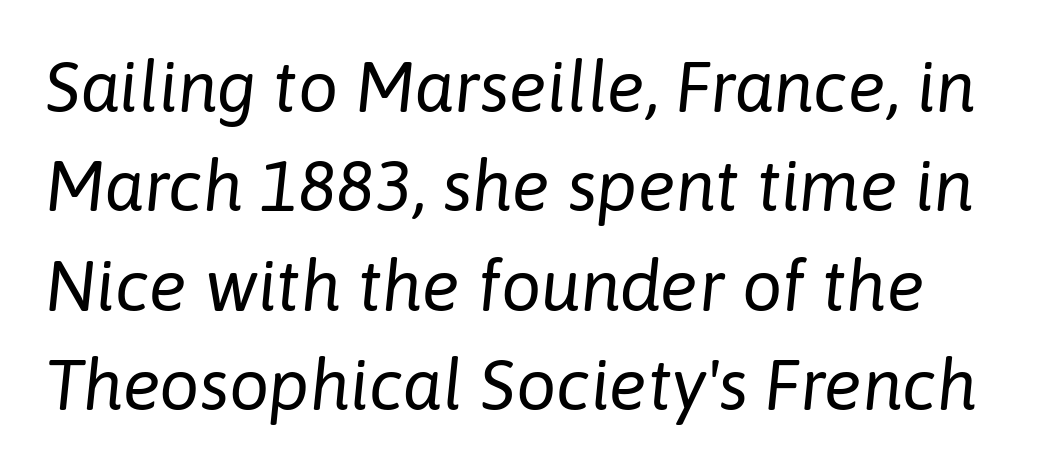
The image shows 71 px regular-weight type, italic (leaning right); set normal line spacing (1.4x), normal letter spacing, not underlined; low stroke contrast and a medium x-height.
